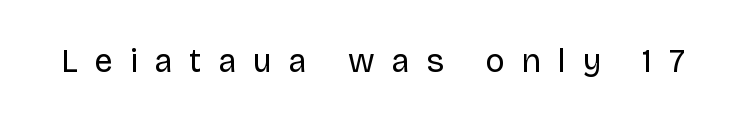
The image shows 33 px regular-weight sans-serif type, upright; set unusually wide letter spacing (+0.5 em), not underlined; low stroke contrast and a large x-height.
